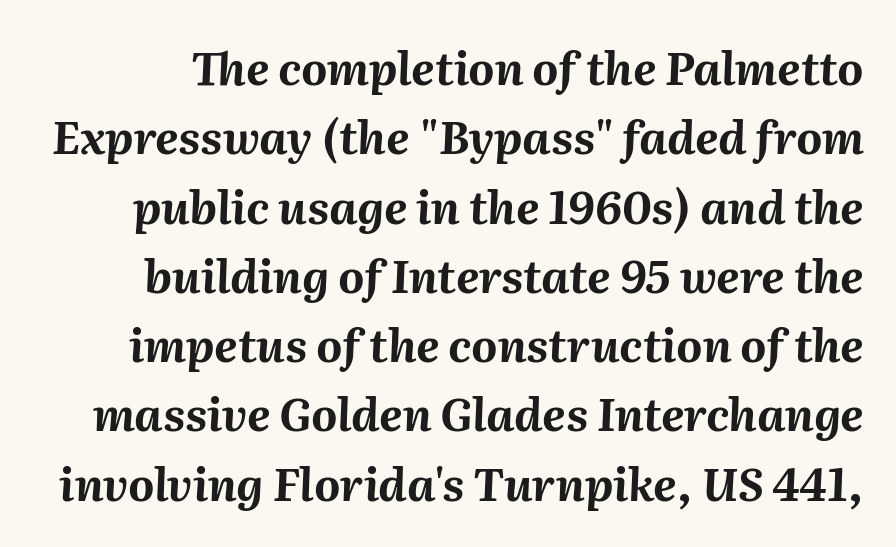
The image shows 45 px bold type, italic (leaning right); set normal line spacing (1.54x), normal letter spacing, not underlined; medium stroke contrast and a medium x-height.
